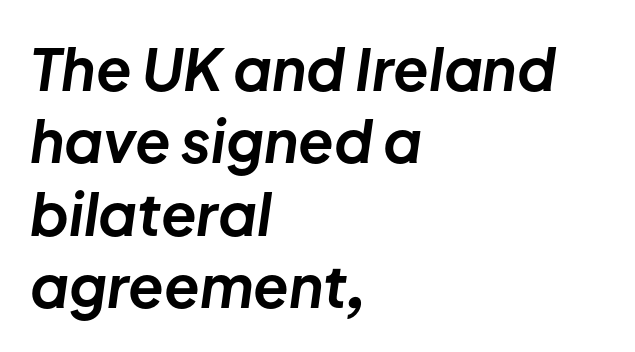
Quick note: italic. Glance below the letters and you will spot only blank space. The font is running at its bold setting. Where is the straight margin? On the left.
